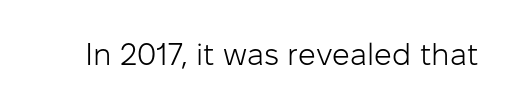
The image shows 31 px light sans-serif type, upright; set normal letter spacing, not underlined; low stroke contrast and a medium x-height.
